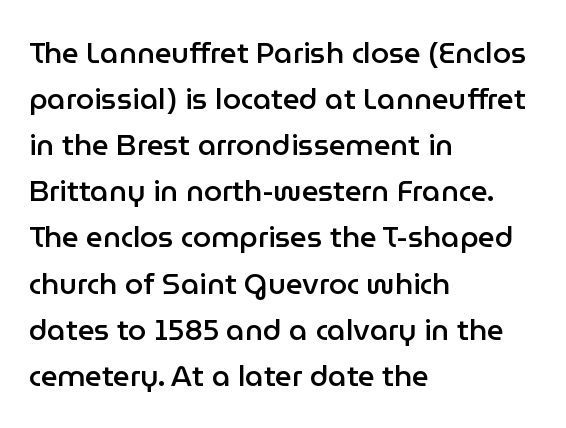
The image shows 29 px semibold sans-serif type, upright; set left-aligned, normal line spacing (1.59x), normal letter spacing, not underlined; low stroke contrast and a medium x-height.
